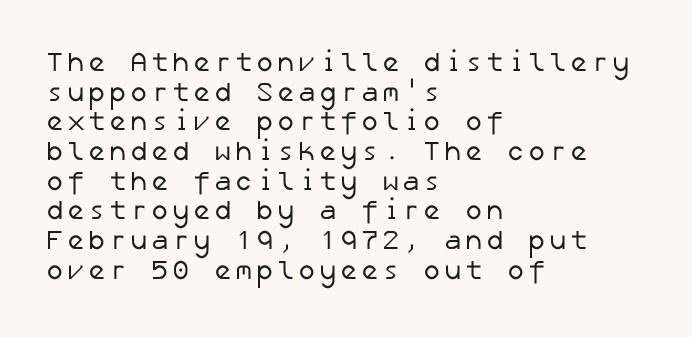
{"bold": "no", "underline": "no", "align": "left", "line_spacing": "tight", "line_spacing_ratio": 1.1, "glyph_px": 27}
